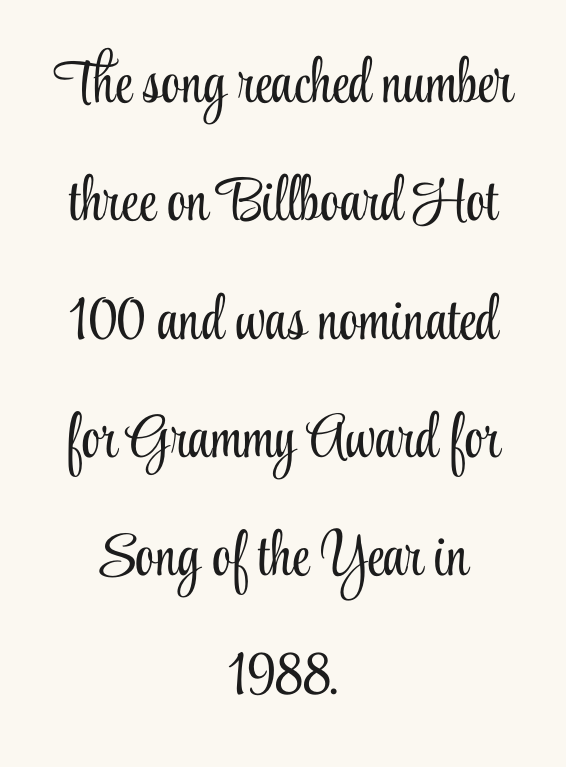
Q: Is the text bold? A: No.
Q: Is the text italic (slanted)? A: Yes.
Q: Is the typeface a serif or a sans-serif typeface? A: Serif.
Q: Is the text underlined? A: No.
Q: How is the paragraph aligned? A: Centered.
Q: Is the spacing between letters normal or unusually wide? A: Normal.
Q: Is the spacing between lines tight, normal or loose? A: Loose.
Q: Width (condensed, normal, or wide)? A: Condensed.
Q: Stroke contrast? A: Low.
Q: x-height? A: Small.
Q: Monospaced? A: No.
